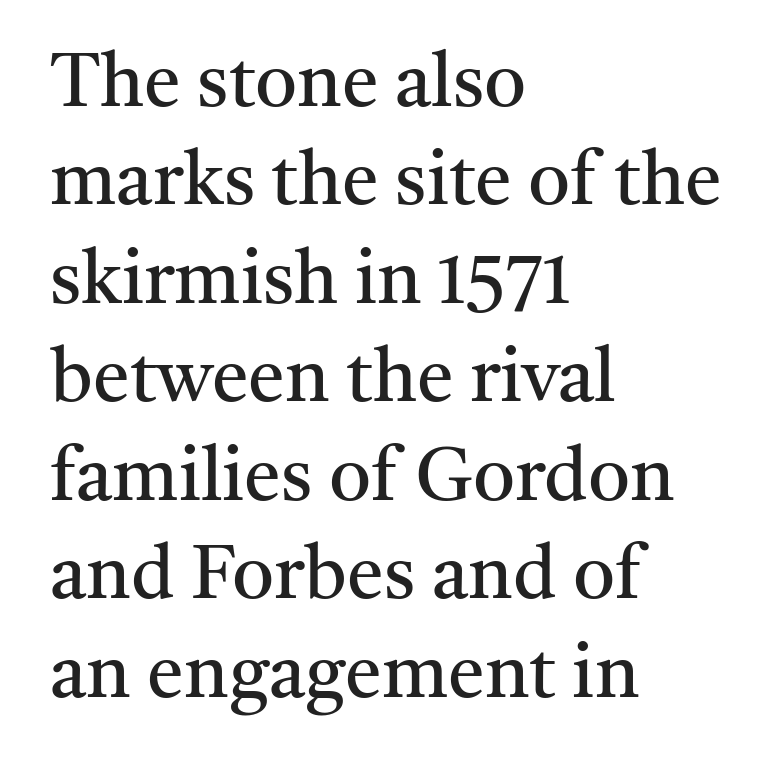
{"serif": "yes", "italic": "no", "bold": "no", "weight": "regular", "width": "normal", "stroke_contrast": "medium", "x_height": "medium", "monospaced": "no", "underline": "no", "align": "left", "line_spacing": "normal", "line_spacing_ratio": 1.33, "letter_spacing": "normal", "letter_spacing_em": 0.0, "glyph_px": 74}
